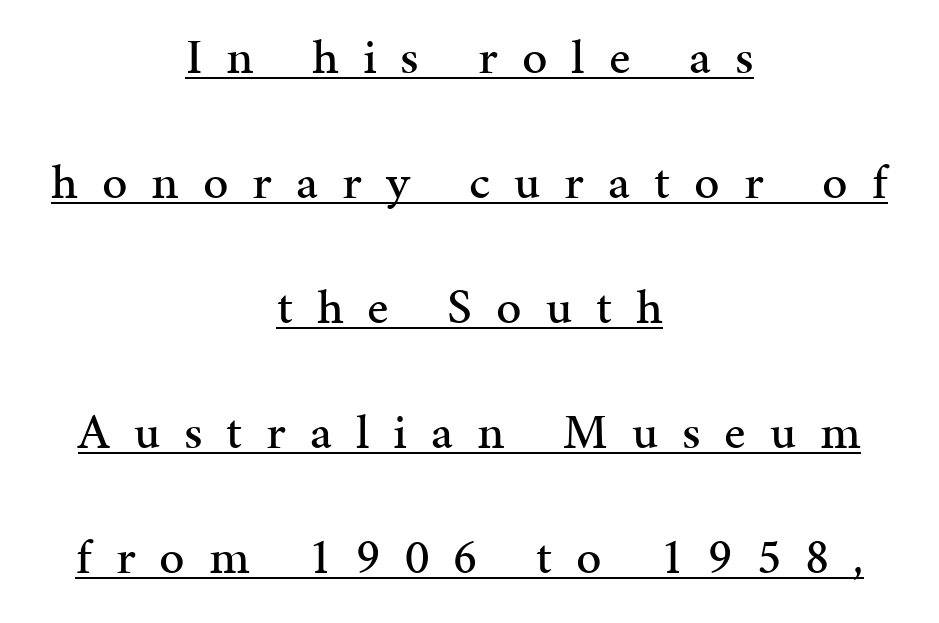
Font category for this specimen: serif. These lines stand farther apart than default settings would place them. Glyph-to-glyph distance is far greater than everyday printed text. This is the regular roman posture of the typeface. Beneath each row of characters lies a ruled line.
